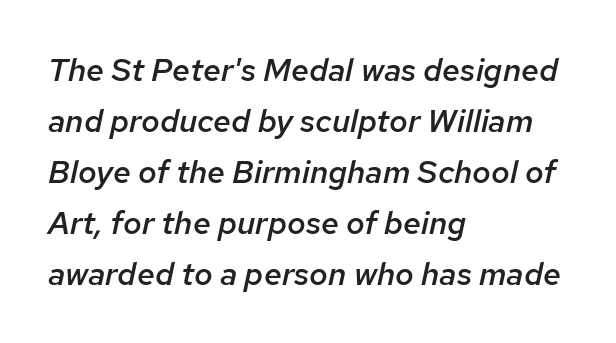
Q: Is the text bold? A: Semi-bold.
Q: Is the text italic (slanted)? A: Yes, it leans right by about 12 degrees.
Q: Is the text underlined? A: No.
Q: How is the paragraph aligned? A: Left-aligned.
Q: Is the spacing between letters normal or unusually wide? A: Normal.
Q: Is the spacing between lines tight, normal or loose? A: Normal.
Q: Width (condensed, normal, or wide)? A: Normal.
Q: Stroke contrast? A: Low.
Q: x-height? A: Medium.
Q: Monospaced? A: No.
